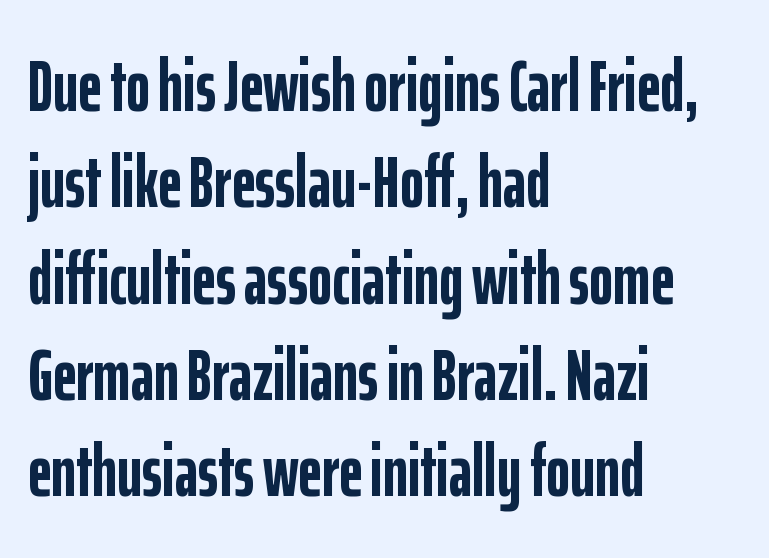
The line-height multiplier appears to be the usual default. The specimen omits any rule beneath the text block's lines. Rendered with straight, roman letterforms. Compared with a centered layout, this one pins lines to the left instead. This sample has the flowing, uneven cadence of proportional lettering.
